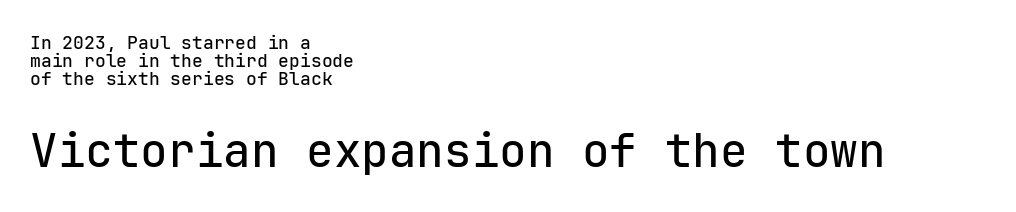
Letter spacing: default. Does the type have serifs? No, each stem ends abruptly. Scale increases going downward across the two blocks. Interline gaps are noticeably narrow in this sample.
